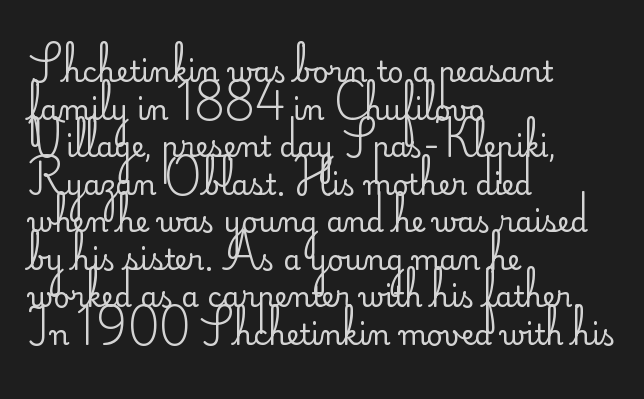
{"serif": "no", "italic": "no", "bold": "no", "weight": "regular", "width": "normal", "stroke_contrast": "low", "x_height": "small", "monospaced": "no", "underline": "no", "align": "left", "line_spacing": "normal", "line_spacing_ratio": 1.34, "letter_spacing": "normal", "letter_spacing_em": 0.0, "glyph_px": 28}
